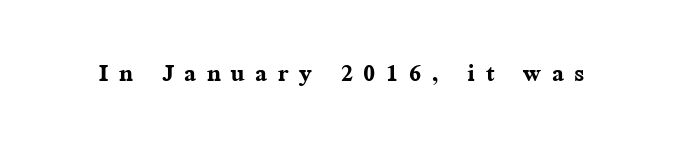
The image shows 32 px semibold serif type, upright; set unusually wide letter spacing (+0.33 em), not underlined; medium stroke contrast and a medium x-height.
